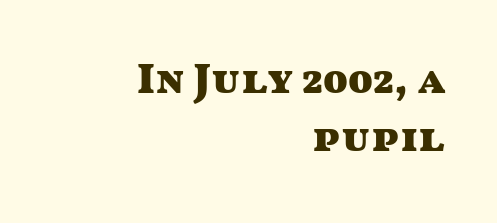
Q: Is the text bold? A: Yes.
Q: Is the text italic (slanted)? A: No, it is upright.
Q: Is the typeface a serif or a sans-serif typeface? A: Sans-serif.
Q: Is the text underlined? A: No.
Q: How is the paragraph aligned? A: Right-aligned.
Q: Is the spacing between letters normal or unusually wide? A: Normal.
Q: Is the spacing between lines tight, normal or loose? A: Normal.
Q: Width (condensed, normal, or wide)? A: Wide.
Q: Stroke contrast? A: Medium.
Q: x-height? A: Medium.
Q: Monospaced? A: No.
